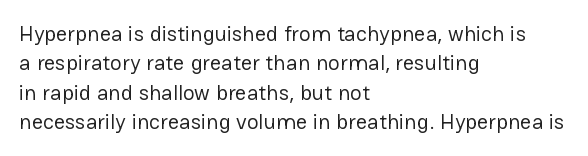
The image shows 22 px text type, upright; set left-aligned, normal line spacing (1.34x), normal letter spacing, not underlined.
